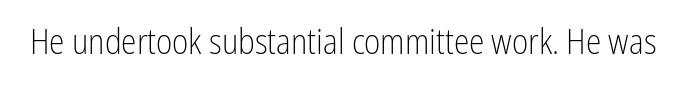
Q: Is the text bold? A: No.
Q: Is the text italic (slanted)? A: No, it is upright.
Q: Is the typeface a serif or a sans-serif typeface? A: Sans-serif.
Q: Is the text underlined? A: No.
Q: Is the spacing between letters normal or unusually wide? A: Normal.
Q: Width (condensed, normal, or wide)? A: Condensed.
Q: Stroke contrast? A: Low.
Q: x-height? A: Medium.
Q: Monospaced? A: No.
